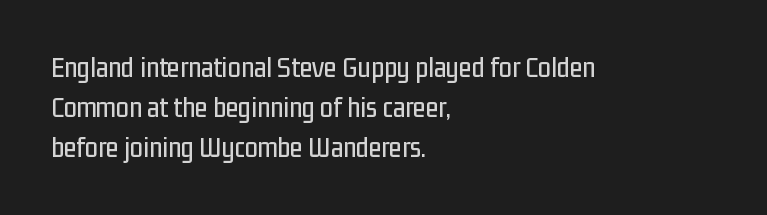
The image shows 29 px condensed sans-serif type, upright; set left-aligned, normal line spacing (1.38x), normal letter spacing, not underlined; low stroke contrast and a medium x-height.
